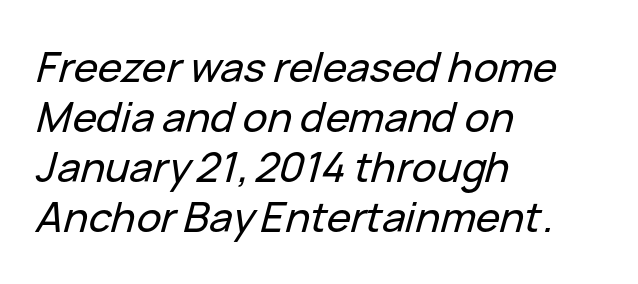
The image shows 41 px text type, italic (leaning right); set left-aligned, line spacing 1.22x, normal letter spacing, not underlined; low stroke contrast and a medium x-height.
